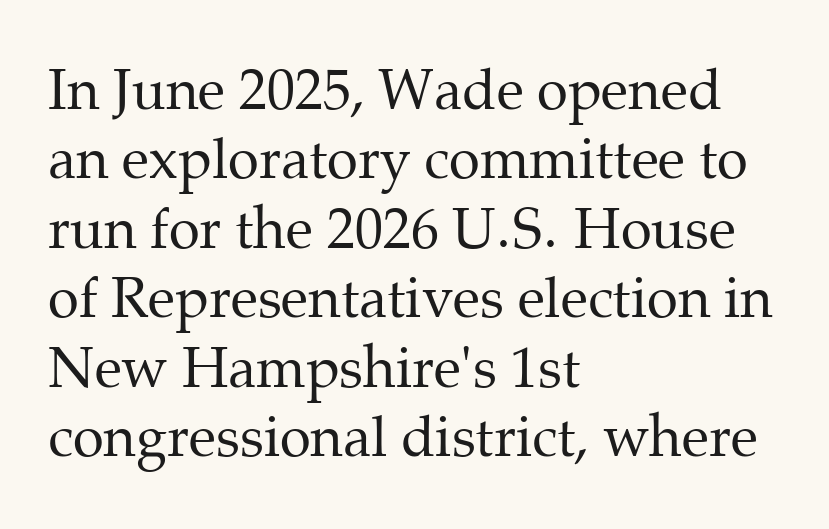
Tracking here is standard; glyphs follow each other at the usual distance. Compared with a centered layout, this one pins lines to the left instead. These lines are rendered in a variable-pitch font. If you drew a line through each stem, it would be perfectly vertical.
